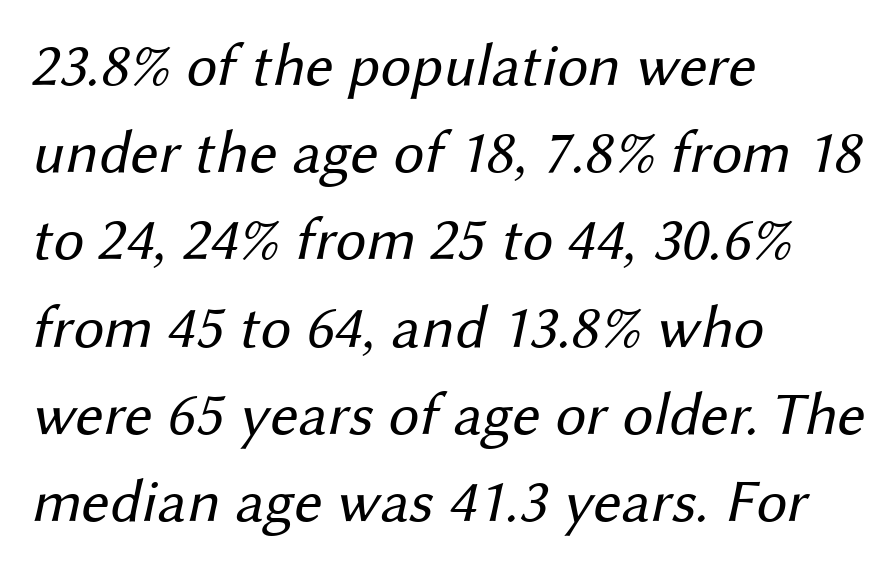
The image shows 61 px regular-weight sans-serif type; set left-aligned, normal line spacing (1.43x), normal letter spacing, not underlined; medium stroke contrast and a medium x-height.
